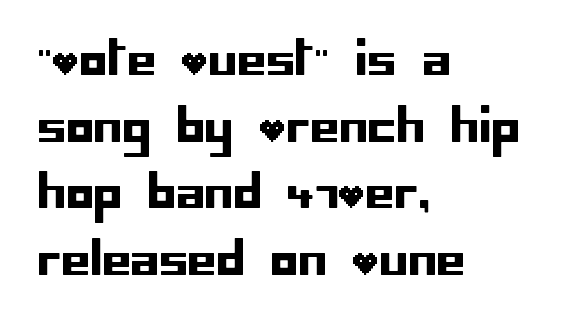
{"serif": "no", "italic": "no", "width": "normal", "stroke_contrast": "low", "x_height": "large", "underline": "no", "align": "left", "line_spacing": "normal", "line_spacing_ratio": 1.45, "letter_spacing": "normal", "letter_spacing_em": 0.0, "glyph_px": 46}
